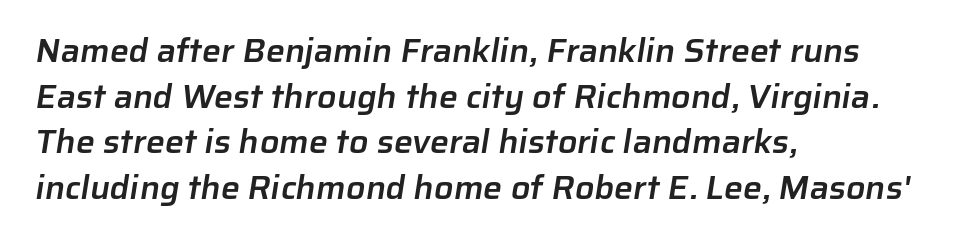
{"serif": "no", "bold": "semi", "weight": "semibold", "width": "normal", "stroke_contrast": "low", "x_height": "medium", "monospaced": "no", "underline": "no", "align": "left", "line_spacing": "normal", "line_spacing_ratio": 1.34, "letter_spacing": "normal", "letter_spacing_em": 0.0, "glyph_px": 34}
